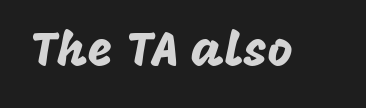
{"serif": "no", "width": "normal", "stroke_contrast": "low", "x_height": "large", "monospaced": "no", "underline": "no", "letter_spacing": "normal", "letter_spacing_em": 0.0, "glyph_px": 48}
